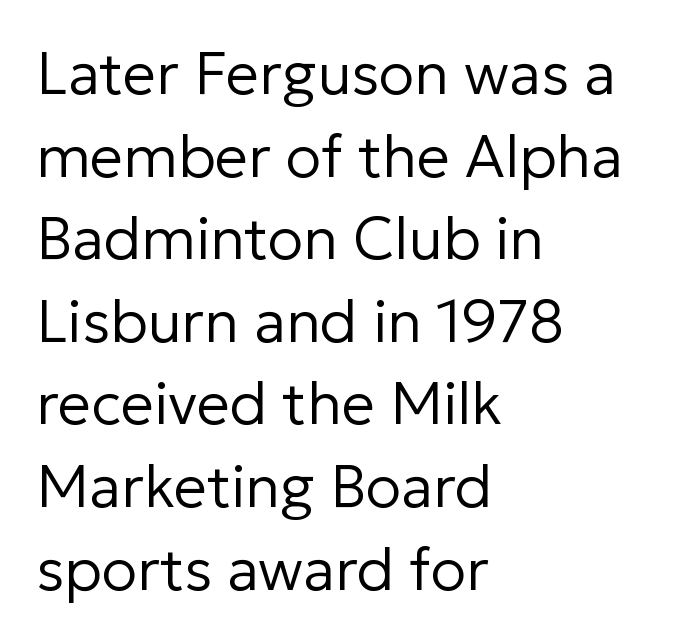
The image shows 59 px regular-weight sans-serif type, upright; set left-aligned, normal line spacing (1.4x), normal letter spacing, not underlined; low stroke contrast and a medium x-height.
